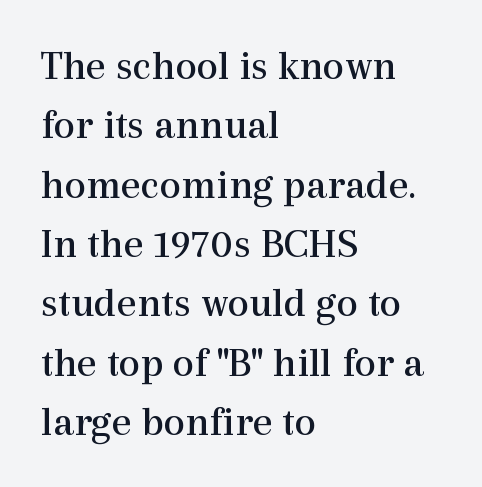
The font sits on the lighter half of the weight spectrum, regular included. The rendering anchors every line to the left-hand side. Descenders are the only things crossing below the line. The type is set solid horizontally, with unmodified tracking. Little horizontal feet cap the strokes, marking this as serif type. Each letter keeps its own natural width here, so spacing adapts to shape.
